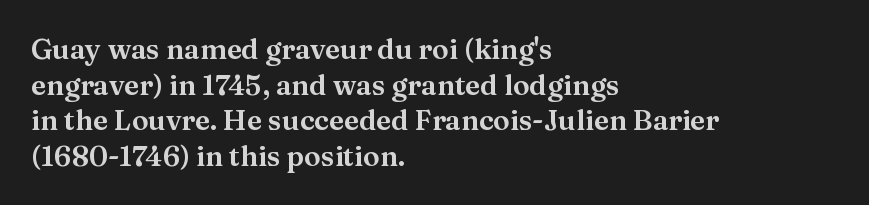
Posture: upright roman. This is serif lettering, the kind often seen in printed books. What's the leading like? Ordinary, nothing unusual. What stands out about the letter spacing? Nothing — it is the standard amount. No word sits above an underline. The paragraph shown leans on its left margin.
